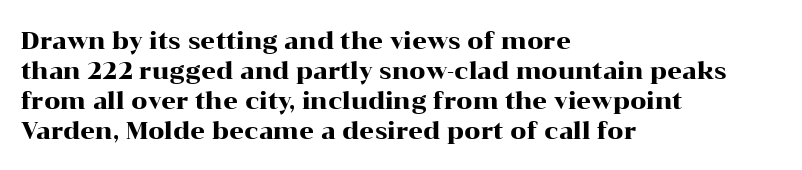
{"italic": "no", "underline": "no", "align": "left", "line_spacing": "normal", "line_spacing_ratio": 1.3, "letter_spacing": "normal", "letter_spacing_em": 0.0, "glyph_px": 23}
